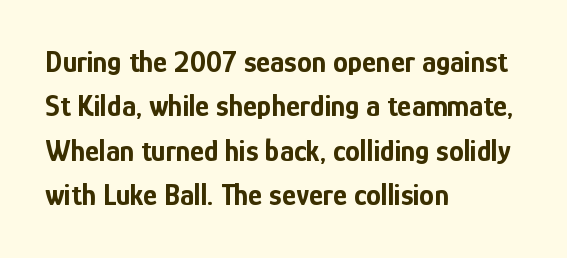
The image shows 30 px bold, condensed sans-serif type, upright; set left-aligned, normal line spacing (1.48x), normal letter spacing, not underlined; low stroke contrast and a medium x-height.
